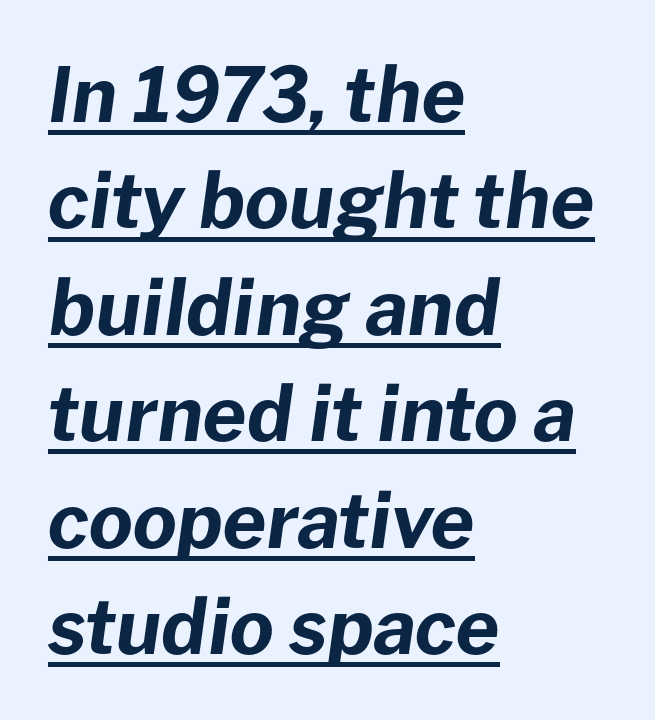
Q: Is the text bold? A: Yes.
Q: Is the text italic (slanted)? A: Yes, it leans right by about 8 degrees.
Q: Is the text underlined? A: Yes.
Q: How is the paragraph aligned? A: Left-aligned.
Q: Is the spacing between letters normal or unusually wide? A: Normal.
Q: Is the spacing between lines tight, normal or loose? A: Normal.
Q: Width (condensed, normal, or wide)? A: Normal.
Q: Stroke contrast? A: Low.
Q: x-height? A: Medium.
Q: Monospaced? A: No.
